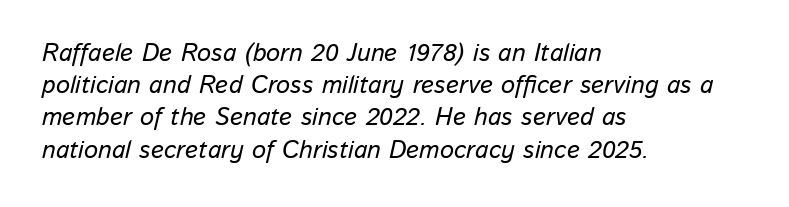
Q: Is the text italic (slanted)? A: Yes, it leans right by about 13 degrees.
Q: Is the text underlined? A: No.
Q: How is the paragraph aligned? A: Left-aligned.
Q: Is the spacing between letters normal or unusually wide? A: Normal.
Q: Is the spacing between lines tight, normal or loose? A: Normal.
